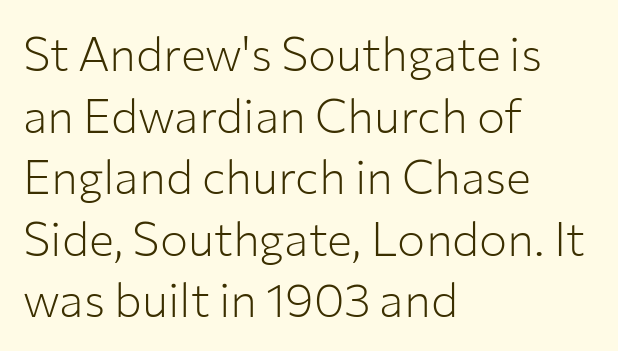
{"serif": "no", "italic": "no", "bold": "no", "weight": "light", "width": "normal", "stroke_contrast": "low", "x_height": "medium", "monospaced": "no", "underline": "no", "align": "left", "line_spacing": "normal", "line_spacing_ratio": 1.31, "letter_spacing": "normal", "letter_spacing_em": 0.0, "glyph_px": 47}
